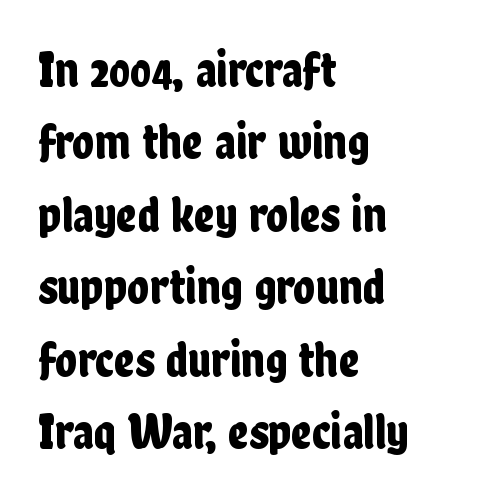
The image shows 51 px condensed sans-serif type, upright; set left-aligned, normal line spacing (1.42x), normal letter spacing, not underlined; low stroke contrast and a medium x-height.
